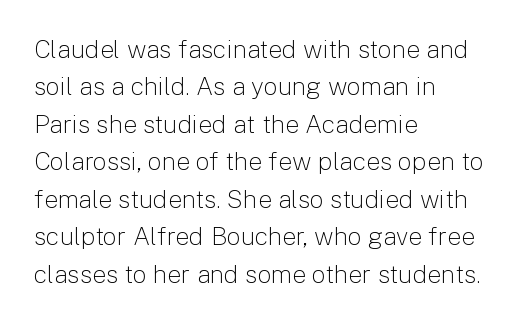
The image shows 25 px text type, upright; set left-aligned, normal line spacing (1.5x), normal letter spacing, not underlined.
